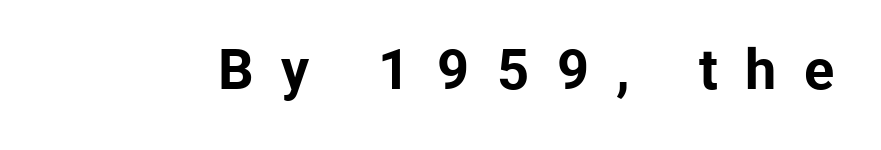
The image shows 56 px bold sans-serif type, upright; set unusually wide letter spacing (+0.49 em), not underlined; low stroke contrast and a medium x-height.
